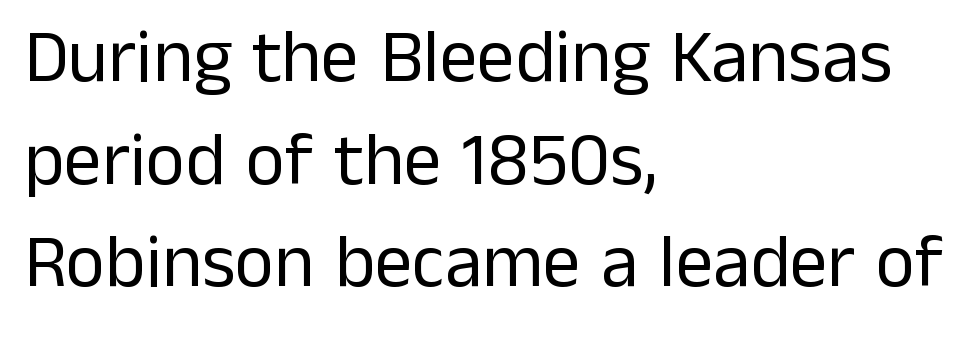
The image shows 75 px regular-weight sans-serif type, upright; set left-aligned, normal line spacing (1.37x), normal letter spacing, not underlined; low stroke contrast and a medium x-height.
